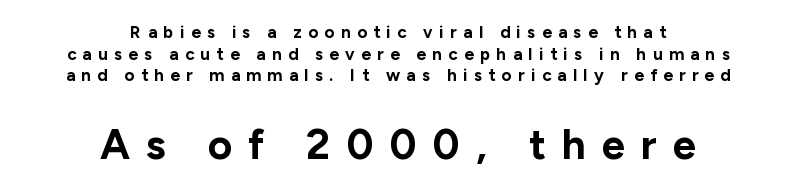
{"serif": "no", "italic": "no", "bold": "yes", "weight": "bold", "width": "normal", "stroke_contrast": "low", "x_height": "medium", "monospaced": "no", "underline": "no", "align": "center", "line_spacing": "normal", "line_spacing_ratio": 1.27, "letter_spacing": "wide", "letter_spacing_em": 0.38, "larger_block": "second", "size_ratio": 2.47, "glyph_px": 42}
